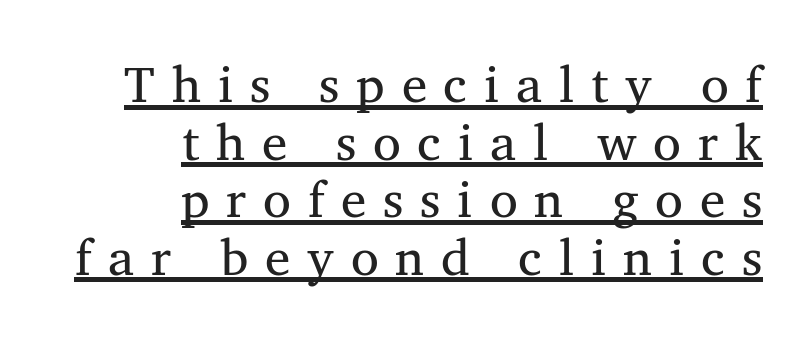
Q: Is the typeface a serif or a sans-serif typeface? A: Serif.
Q: Is the text underlined? A: Yes.
Q: How is the paragraph aligned? A: Right-aligned.
Q: Is the spacing between letters normal or unusually wide? A: Unusually wide.
Q: Is the spacing between lines tight, normal or loose? A: Tight.
Q: Width (condensed, normal, or wide)? A: Normal.
Q: Stroke contrast? A: Medium.
Q: x-height? A: Medium.
Q: Monospaced? A: No.
